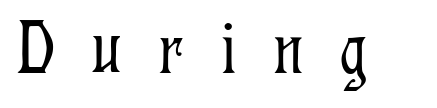
Honestly, the letter spacing is so wide it's the main thing you notice. The rendering uses natural spacing where letterforms have individual widths. The characters display serif detailing at their extremities. A bare baseline throughout the passage. On a weight scale, this lands at 450 or below. Designer's note — italics off, roman on.
